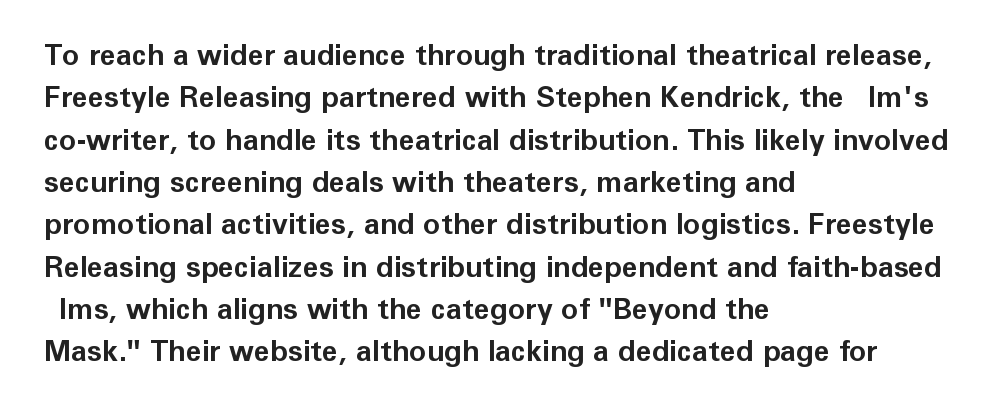
Honestly, the letter spacing is just normal — you wouldn't notice it. When letters stand straight like this, we call the style roman or upright. Unlike a traditional serif, this face leaves its strokes unadorned. The rendering uses natural spacing where letterforms have individual widths.
